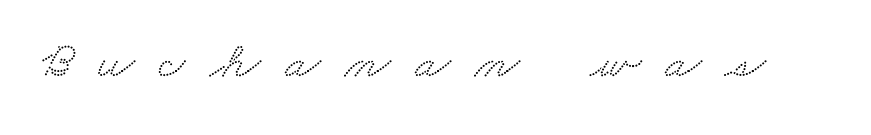
Q: Is the typeface a serif or a sans-serif typeface? A: Serif.
Q: Is the text underlined? A: No.
Q: Is the spacing between letters normal or unusually wide? A: Unusually wide.
Q: Width (condensed, normal, or wide)? A: Wide.
Q: Stroke contrast? A: Medium.
Q: x-height? A: Small.
Q: Monospaced? A: No.
